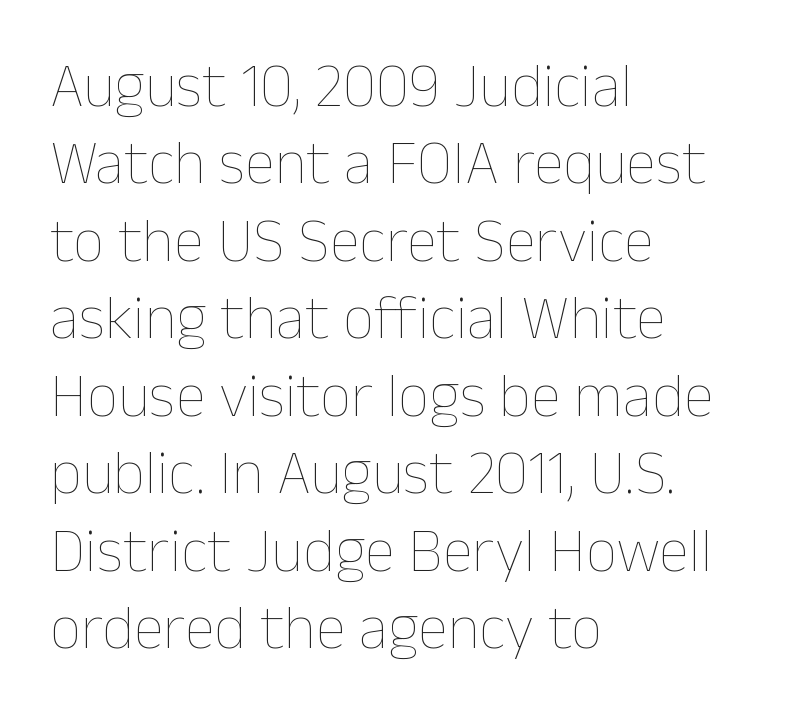
Whoever set this chose a conventional vertical rhythm. Only glyphs here, with clear space below each row. Quick note: not italic, upright. Weight: regular or lighter. Do the characters align in a grid? No, the font is proportional.
